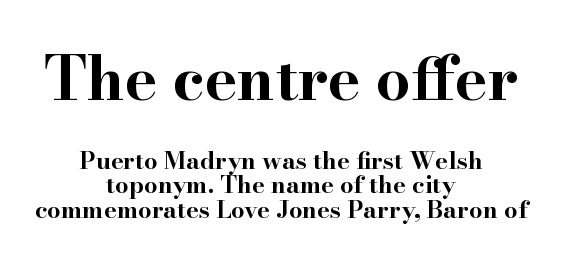
You could not count columns in this text — the font is proportionally spaced. Every character sits straight up, as roman type does. The glyphs are unaccompanied by any horizontal stroke below them. The rendering shrinks the type as you move from the upper chunk to the lower.
